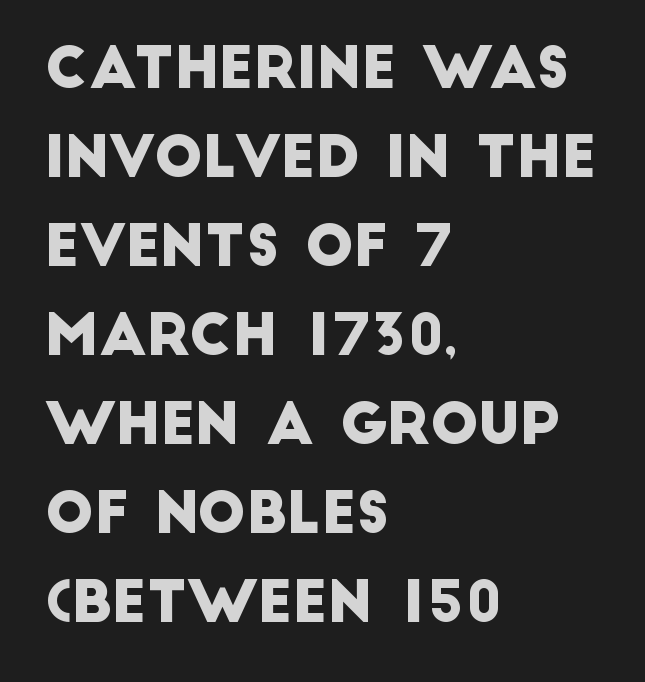
What kind of face is this? One without serifs — a sans. This sample is left-justified, so line endings fall wherever the words run out. Rule under the text: the space is simply empty. Rows of type keep a routine distance in the vertical direction. Proportional: the letters do not fall into vertical columns. A typesetter would call this zero additional tracking.
